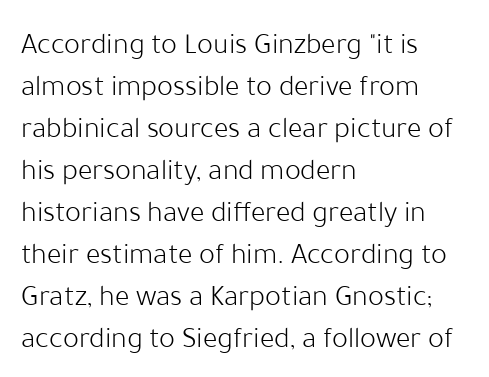
The image shows 30 px light sans-serif type, upright; set left-aligned, normal line spacing (1.4x), normal letter spacing, not underlined; low stroke contrast and a medium x-height.
